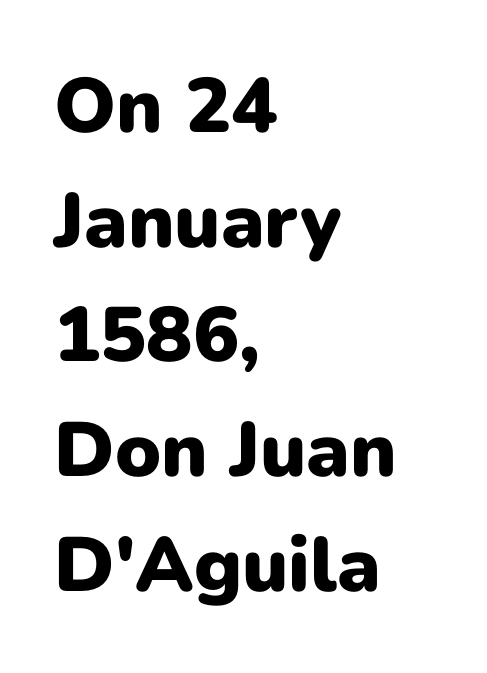
{"serif": "no", "italic": "no", "bold": "yes", "weight": "heavy", "width": "normal", "stroke_contrast": "low", "x_height": "medium", "monospaced": "no", "underline": "no", "align": "left", "line_spacing": "normal", "line_spacing_ratio": 1.49, "letter_spacing": "normal", "letter_spacing_em": 0.0, "glyph_px": 77}
